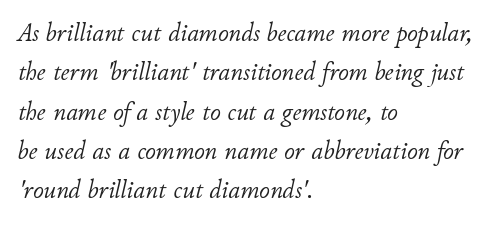
{"italic": "yes", "lean": "right", "slant_degrees": 11, "bold": "no", "underline": "no", "align": "left", "line_spacing": "normal", "line_spacing_ratio": 1.51, "letter_spacing": "normal", "letter_spacing_em": 0.0, "glyph_px": 26}
